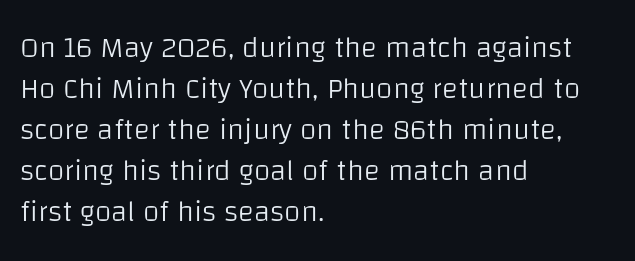
Q: Is the text bold? A: No.
Q: Is the text italic (slanted)? A: No, it is upright.
Q: Is the typeface a serif or a sans-serif typeface? A: Sans-serif.
Q: Is the text underlined? A: No.
Q: How is the paragraph aligned? A: Left-aligned.
Q: Is the spacing between letters normal or unusually wide? A: Normal.
Q: Is the spacing between lines tight, normal or loose? A: Normal.
Q: Width (condensed, normal, or wide)? A: Normal.
Q: Stroke contrast? A: Low.
Q: x-height? A: Large.
Q: Monospaced? A: No.
